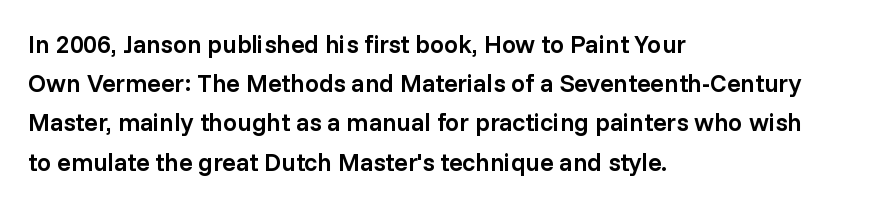
The image shows 25 px text type, upright; set left-aligned, normal line spacing (1.57x), normal letter spacing, not underlined.
